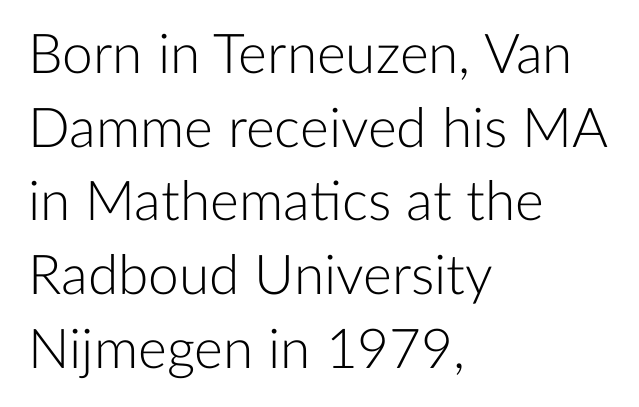
{"serif": "no", "italic": "no", "bold": "no", "weight": "light", "width": "normal", "stroke_contrast": "low", "x_height": "medium", "monospaced": "no", "underline": "no", "align": "left", "line_spacing": "normal", "line_spacing_ratio": 1.34, "letter_spacing": "normal", "letter_spacing_em": 0.0, "glyph_px": 55}
